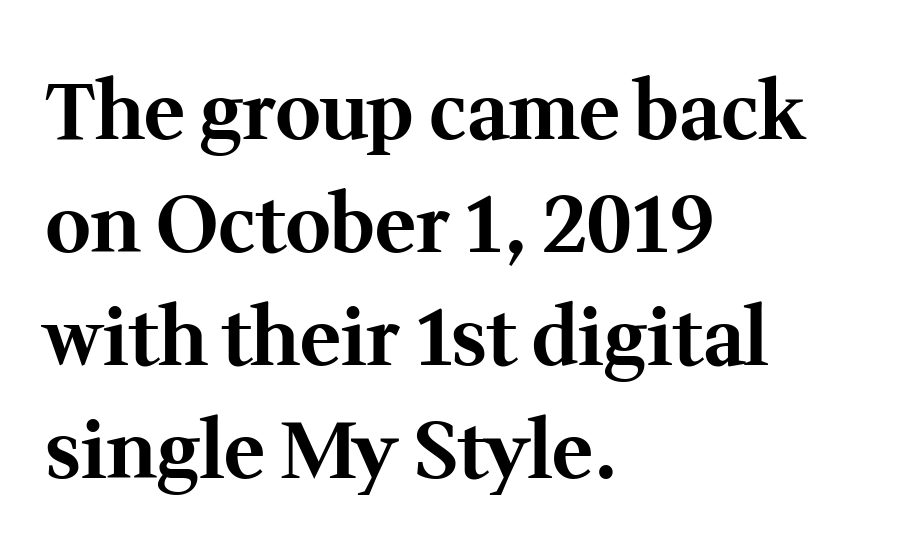
The image shows 78 px bold serif type, upright; set left-aligned, normal line spacing (1.45x), normal letter spacing, not underlined; medium stroke contrast and a medium x-height.
